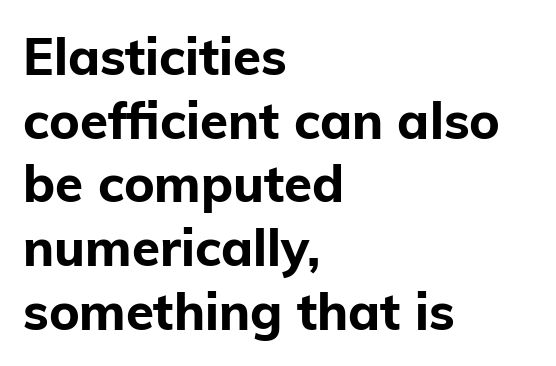
Q: Is the text bold? A: Yes.
Q: Is the text italic (slanted)? A: No, it is upright.
Q: Is the typeface a serif or a sans-serif typeface? A: Sans-serif.
Q: Is the text underlined? A: No.
Q: How is the paragraph aligned? A: Left-aligned.
Q: Is the spacing between letters normal or unusually wide? A: Normal.
Q: Is the spacing between lines tight, normal or loose? A: Normal.
Q: Width (condensed, normal, or wide)? A: Normal.
Q: Stroke contrast? A: Low.
Q: x-height? A: Medium.
Q: Monospaced? A: No.
